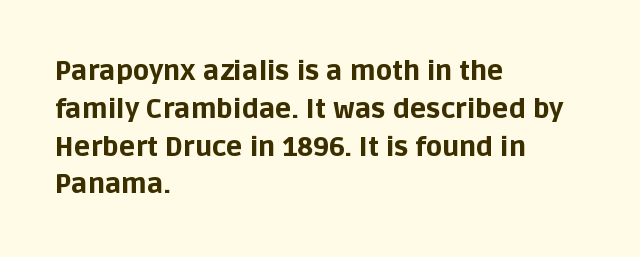
{"italic": "no", "bold": "yes", "underline": "no", "align": "left", "line_spacing": "normal", "line_spacing_ratio": 1.4, "letter_spacing": "normal", "letter_spacing_em": 0.0, "glyph_px": 27}
